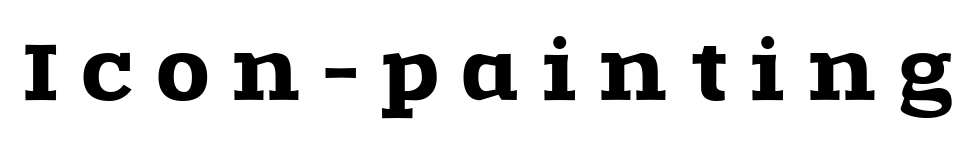
The image shows 76 px wide serif type, upright; set unusually wide letter spacing (+0.32 em), not underlined; a large x-height.
